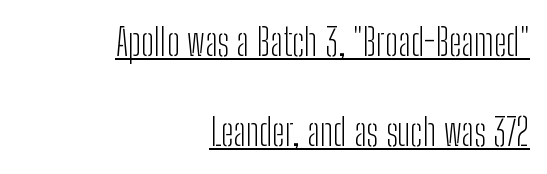
The image shows 38 px light, condensed sans-serif type, upright; set right-aligned, loose line spacing (2.38x), normal letter spacing, underlined; low stroke contrast and a medium x-height.
